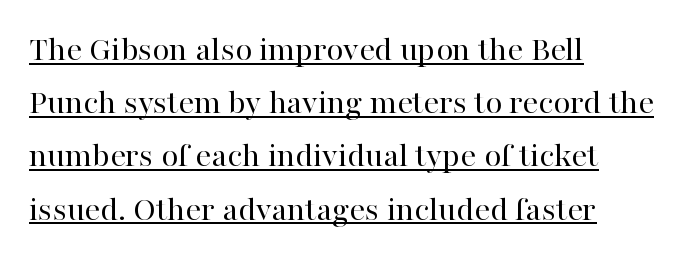
Q: Is the text bold? A: No.
Q: Is the text italic (slanted)? A: No, it is upright.
Q: Is the typeface a serif or a sans-serif typeface? A: Serif.
Q: Is the text underlined? A: Yes.
Q: How is the paragraph aligned? A: Left-aligned.
Q: Is the spacing between letters normal or unusually wide? A: Normal.
Q: Is the spacing between lines tight, normal or loose? A: Normal.
Q: Width (condensed, normal, or wide)? A: Normal.
Q: Stroke contrast? A: High.
Q: x-height? A: Medium.
Q: Monospaced? A: No.
